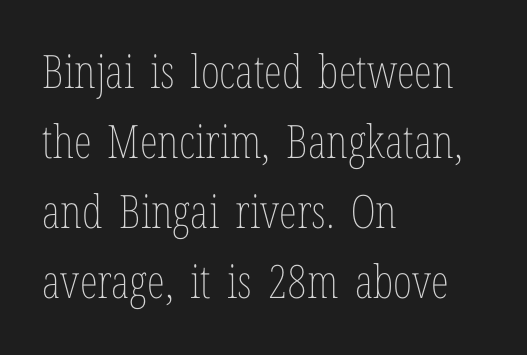
Q: Is the text bold? A: No.
Q: Is the text italic (slanted)? A: No, it is upright.
Q: Is the text underlined? A: No.
Q: How is the paragraph aligned? A: Left-aligned.
Q: Is the spacing between letters normal or unusually wide? A: Normal.
Q: Is the spacing between lines tight, normal or loose? A: Normal.
Q: Width (condensed, normal, or wide)? A: Condensed.
Q: Stroke contrast? A: Low.
Q: x-height? A: Medium.
Q: Monospaced? A: No.
